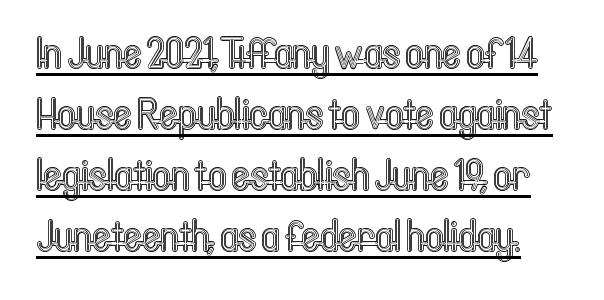
Compared with undecorated copy, this sample adds a rule below the words. Characters remain perfectly vertical along every line. Do the characters align in a grid? No, the font is proportional. The passage shown stacks its lines at a standard gap. Inter-character spacing is left at the font's built-in metrics.
